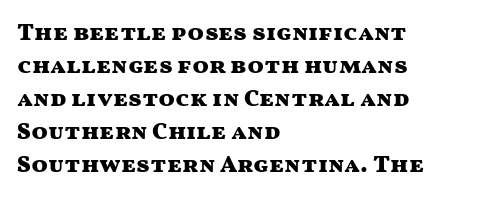
{"italic": "no", "bold": "yes", "underline": "no", "align": "left", "line_spacing": "normal", "line_spacing_ratio": 1.38, "letter_spacing": "normal", "letter_spacing_em": 0.0, "glyph_px": 24}
